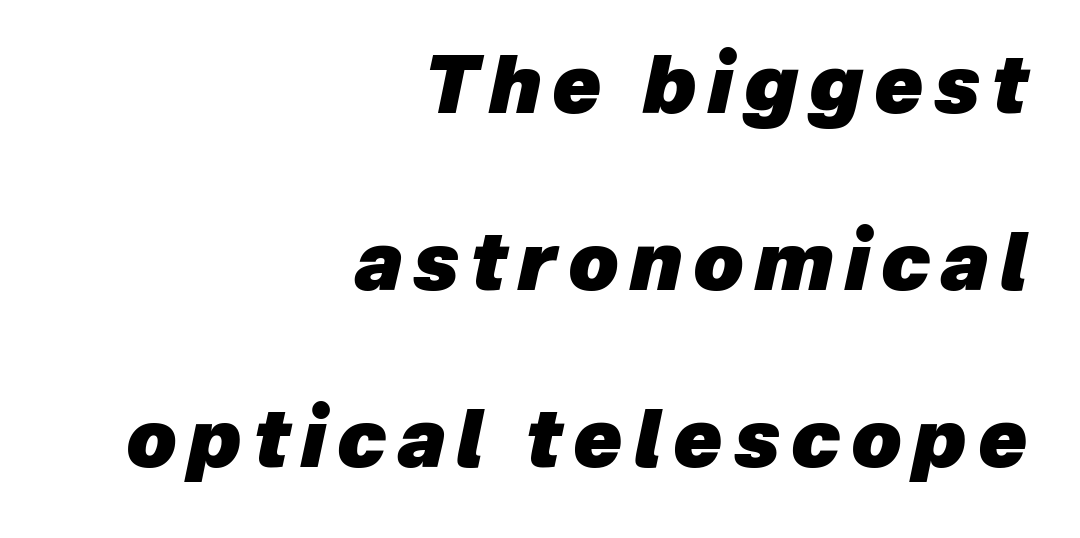
{"italic": "yes", "lean": "right", "slant_degrees": 12, "bold": "yes", "weight": "heavy", "width": "normal", "stroke_contrast": "low", "x_height": "medium", "monospaced": "no", "underline": "no", "align": "right", "line_spacing": "loose", "line_spacing_ratio": 2.24, "glyph_px": 79}
